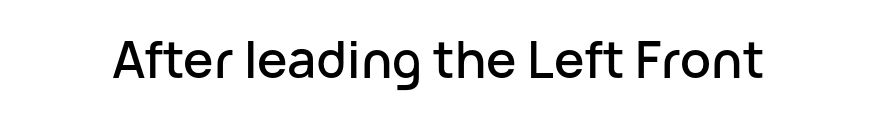
The image shows 51 px sans-serif type, upright; set normal letter spacing, not underlined; low stroke contrast and a medium x-height.
